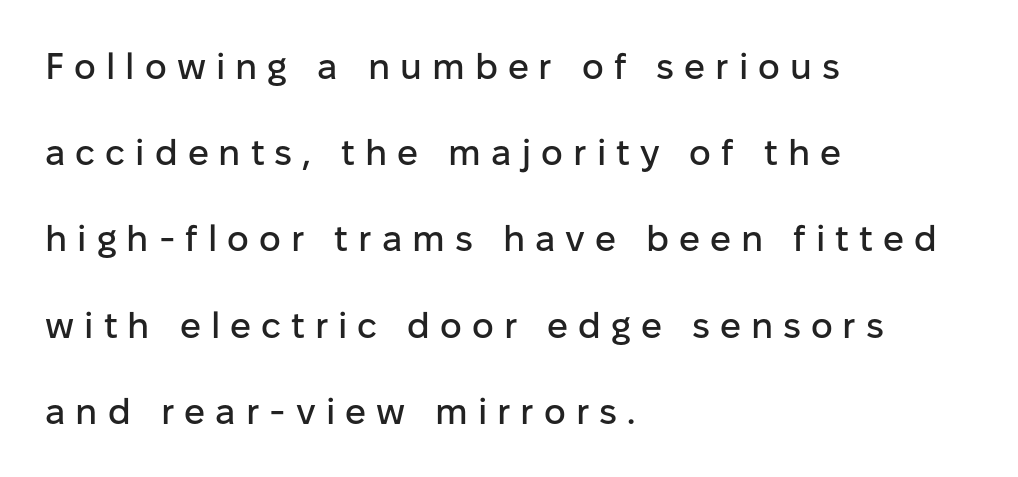
The foot of each line stays bare and open. Is the block centered? No — it sits flush against the left margin. The characters display no serif detailing; their extremities are plain. This is the regular roman posture of the typeface. The passage shown is typed in a proportional face where columns would drift. Tracking value appears strongly positive — letters spread wide.
